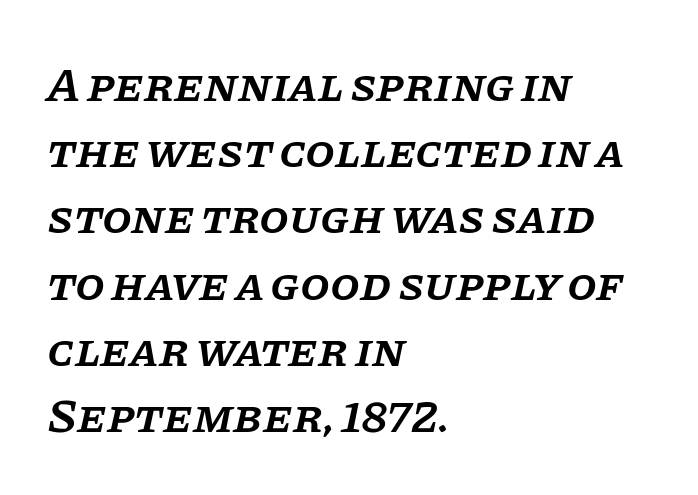
Glyph-to-glyph distance matches everyday printed text. Proportional: the letters do not fall into vertical columns. The glyphs are unaccompanied by any horizontal stroke below them. These lines were composed using italics.
